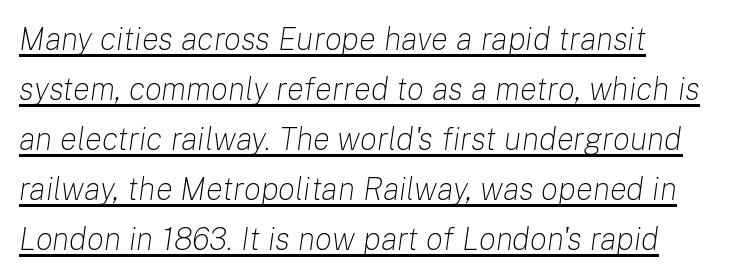
The image shows 32 px light type, italic (leaning right); set normal line spacing (1.56x), normal letter spacing, underlined; low stroke contrast and a medium x-height.
